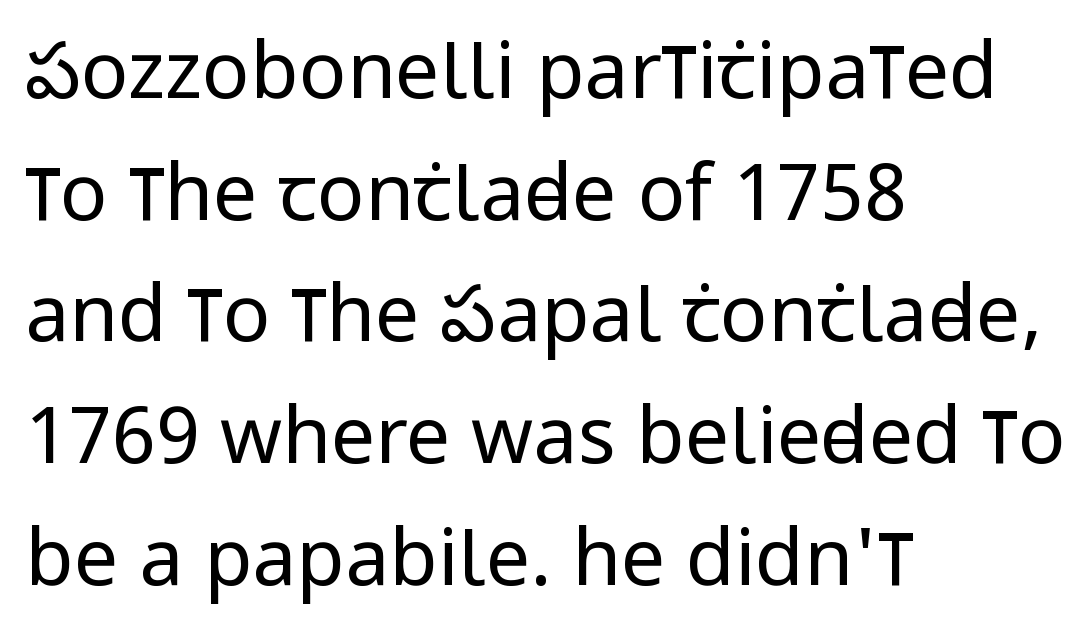
Q: Is the text bold? A: No.
Q: Is the text italic (slanted)? A: No, it is upright.
Q: Is the typeface a serif or a sans-serif typeface? A: Sans-serif.
Q: Is the text underlined? A: No.
Q: How is the paragraph aligned? A: Left-aligned.
Q: Is the spacing between letters normal or unusually wide? A: Normal.
Q: Is the spacing between lines tight, normal or loose? A: Normal.
Q: Width (condensed, normal, or wide)? A: Condensed.
Q: Stroke contrast? A: Low.
Q: x-height? A: Large.
Q: Monospaced? A: No.
